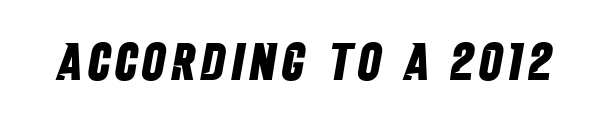
The face used here is proportionally spaced, like ordinary book or web type. Serifs: no, the terminals of the letterforms are clean. Plain, unruled lines of type. I'd describe the lettering as bold — thick and assertive.
